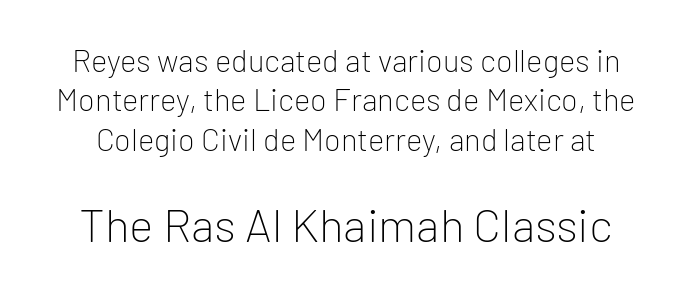
{"serif": "no", "italic": "no", "bold": "no", "weight": "light", "width": "normal", "stroke_contrast": "low", "x_height": "medium", "monospaced": "no", "underline": "no", "line_spacing": "normal", "line_spacing_ratio": 1.27, "letter_spacing": "normal", "letter_spacing_em": 0.0, "larger_block": "second", "size_ratio": 1.48, "glyph_px": 46}
